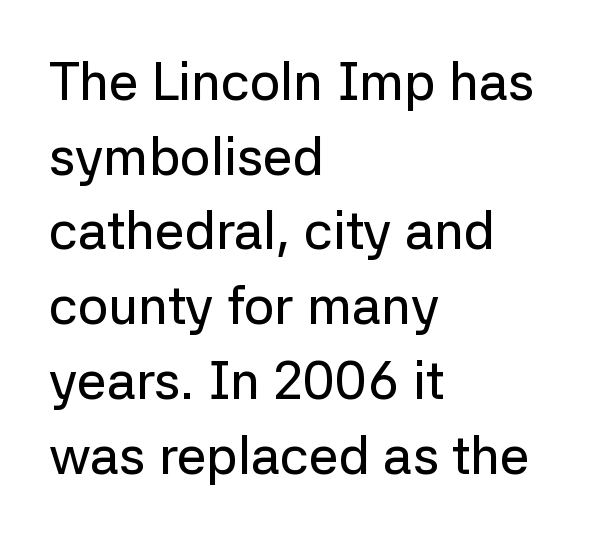
The image shows 53 px sans-serif type, upright; set left-aligned, normal line spacing (1.41x), normal letter spacing, not underlined; low stroke contrast and a medium x-height.
